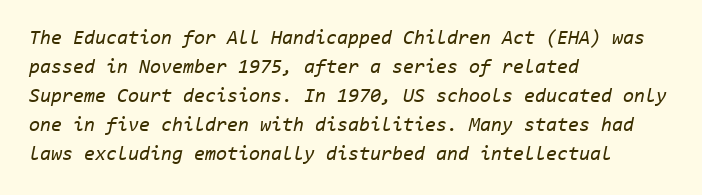
The image shows 20 px text type, italic (leaning right); set left-aligned, normal line spacing (1.45x), normal letter spacing, not underlined.
